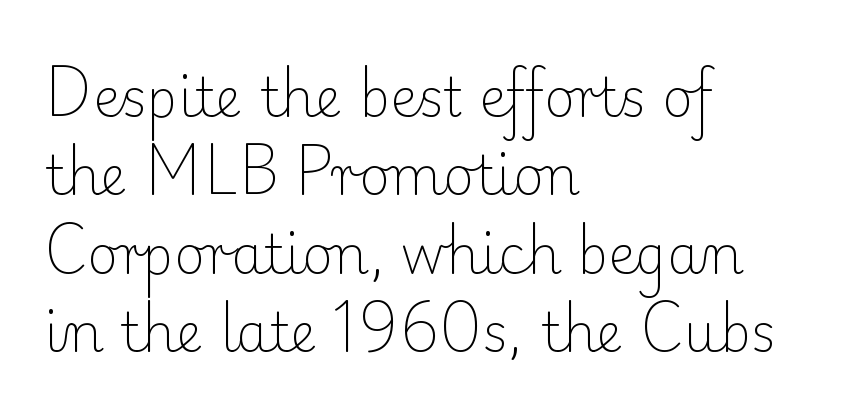
{"serif": "yes", "italic": "no", "bold": "no", "weight": "light", "width": "normal", "stroke_contrast": "low", "x_height": "small", "monospaced": "no", "underline": "no", "align": "left", "line_spacing": "normal", "line_spacing_ratio": 1.48, "letter_spacing": "normal", "letter_spacing_em": 0.0, "glyph_px": 53}
